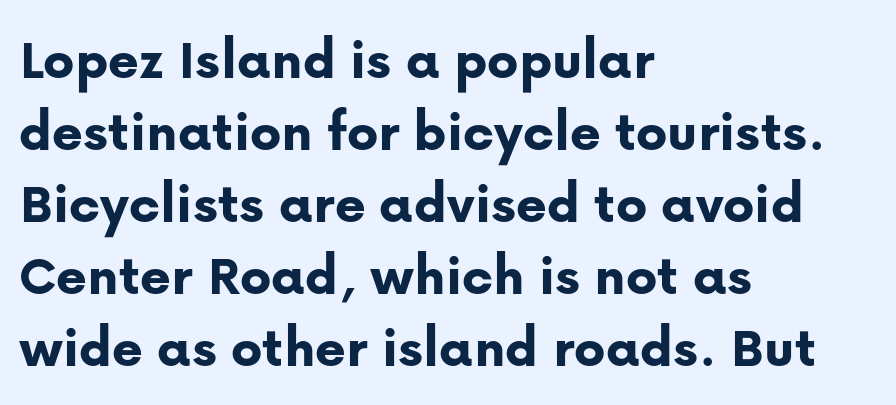
This rendering features lettering with no underline. Check where the strokes stop: nothing finishes them off — pure sans. Typesetter's note: full bold, strokes at maximum text heaviness. These lines are rendered in a variable-pitch font. Does extra space separate the letters? No, they use regular spacing.
